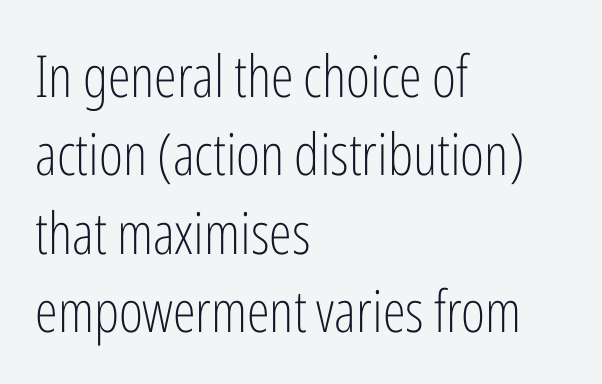
Q: Is the text bold? A: No.
Q: Is the text italic (slanted)? A: No, it is upright.
Q: Is the typeface a serif or a sans-serif typeface? A: Sans-serif.
Q: Is the text underlined? A: No.
Q: How is the paragraph aligned? A: Left-aligned.
Q: Is the spacing between letters normal or unusually wide? A: Normal.
Q: Is the spacing between lines tight, normal or loose? A: Normal.
Q: Width (condensed, normal, or wide)? A: Condensed.
Q: Stroke contrast? A: Low.
Q: x-height? A: Medium.
Q: Monospaced? A: No.
